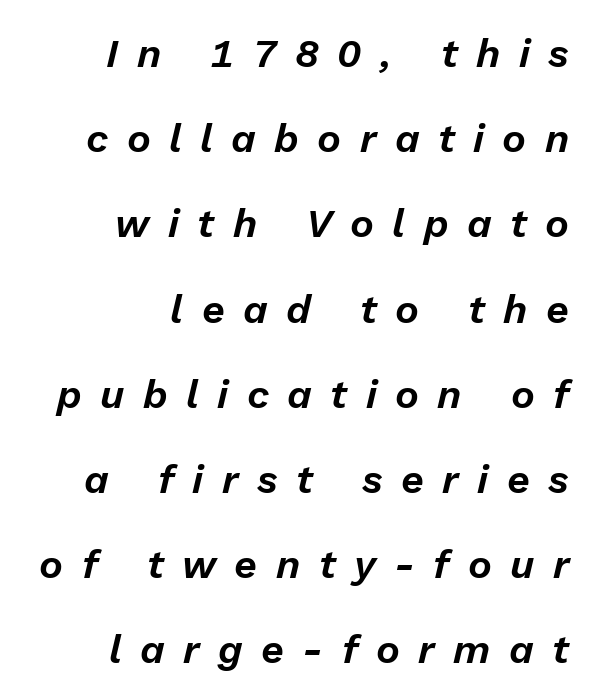
Q: Is the text italic (slanted)? A: Yes, it leans right by about 13 degrees.
Q: Is the text underlined? A: No.
Q: How is the paragraph aligned? A: Right-aligned.
Q: Is the spacing between letters normal or unusually wide? A: Unusually wide.
Q: Is the spacing between lines tight, normal or loose? A: Loose.
Q: Width (condensed, normal, or wide)? A: Normal.
Q: Stroke contrast? A: Low.
Q: x-height? A: Medium.
Q: Monospaced? A: No.
